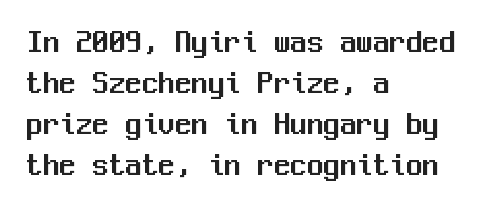
Q: Is the text italic (slanted)? A: No, it is upright.
Q: Is the typeface a serif or a sans-serif typeface? A: Sans-serif.
Q: Is the text underlined? A: No.
Q: How is the paragraph aligned? A: Left-aligned.
Q: Is the spacing between letters normal or unusually wide? A: Normal.
Q: Width (condensed, normal, or wide)? A: Normal.
Q: Stroke contrast? A: Medium.
Q: x-height? A: Medium.
Q: Monospaced? A: Yes.
